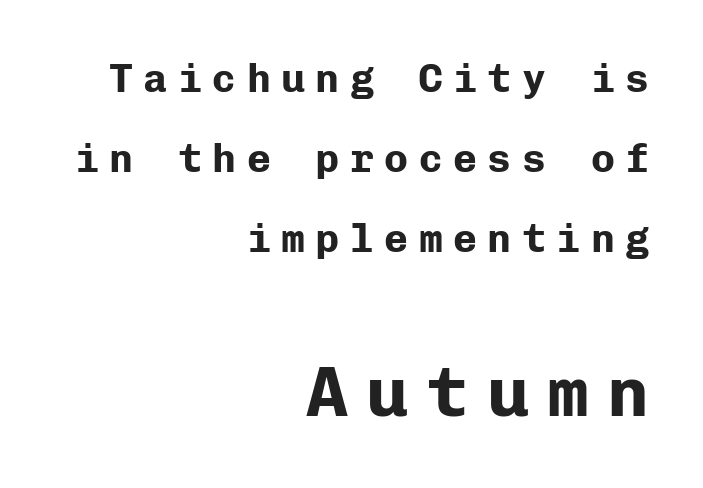
{"serif": "no", "italic": "no", "bold": "yes", "weight": "bold", "width": "normal", "stroke_contrast": "low", "x_height": "medium", "monospaced": "yes", "underline": "no", "align": "right", "line_spacing": "loose", "line_spacing_ratio": 2.0, "letter_spacing": "wide", "letter_spacing_em": 0.26, "larger_block": "second", "size_ratio": 1.75, "glyph_px": 70}
